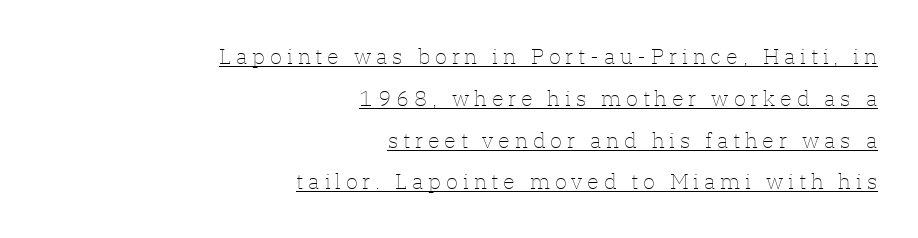
{"italic": "no", "bold": "no", "underline": "yes", "align": "right", "line_spacing": "loose", "line_spacing_ratio": 1.9, "letter_spacing": "wide", "letter_spacing_em": 0.22, "glyph_px": 22}
